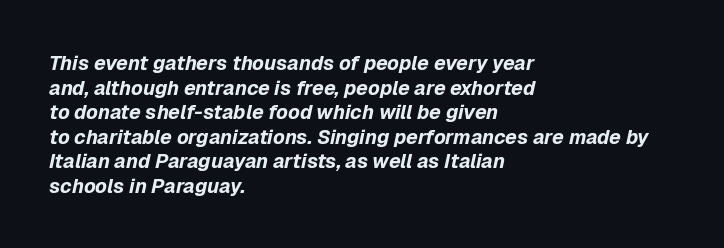
Q: Is the text bold? A: Yes.
Q: Is the text italic (slanted)? A: Yes, it leans right by about 12 degrees.
Q: Is the text underlined? A: No.
Q: How is the paragraph aligned? A: Left-aligned.
Q: Is the spacing between letters normal or unusually wide? A: Normal.
